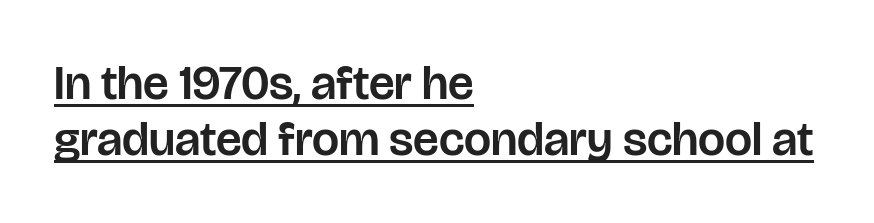
Every word sits above its own underline. Unlike italic type, these characters show no tilt at all. Spacing verdict: proportional, widths tailored to each character. Stroke terminals: plain, sans-serif.
